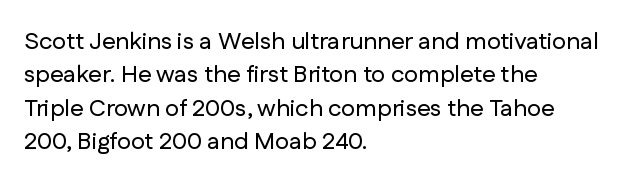
Q: Is the text italic (slanted)? A: No, it is upright.
Q: Is the text underlined? A: No.
Q: How is the paragraph aligned? A: Left-aligned.
Q: Is the spacing between letters normal or unusually wide? A: Normal.
Q: Is the spacing between lines tight, normal or loose? A: Normal.
